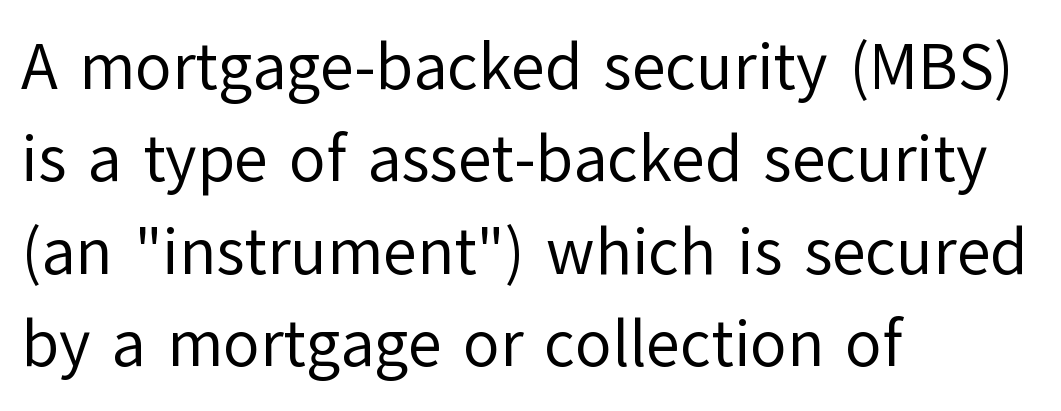
The image shows 66 px regular-weight sans-serif type, upright; set left-aligned, normal line spacing (1.4x), normal letter spacing, not underlined; low stroke contrast and a medium x-height.
